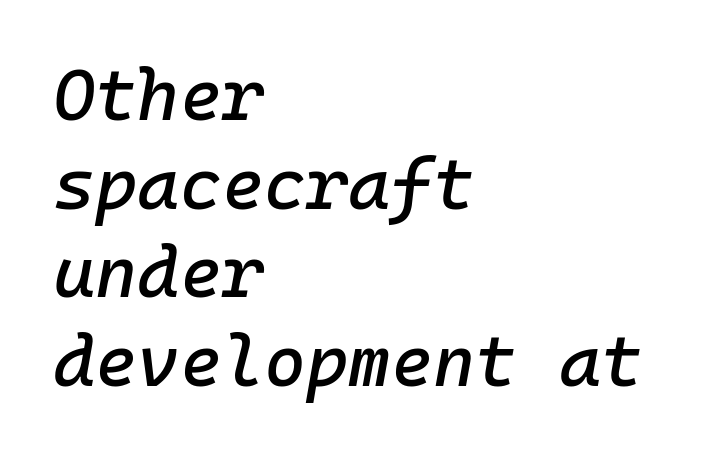
{"italic": "yes", "lean": "right", "slant_degrees": 10, "width": "normal", "stroke_contrast": "low", "x_height": "medium", "monospaced": "yes", "underline": "no", "align": "left", "line_spacing_ratio": 1.23, "letter_spacing": "normal", "letter_spacing_em": 0.0, "glyph_px": 72}
